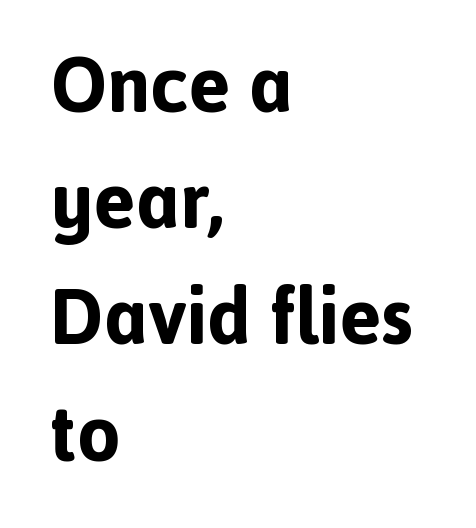
{"serif": "no", "italic": "no", "bold": "yes", "weight": "bold", "width": "normal", "x_height": "medium", "monospaced": "no", "underline": "no", "align": "left", "line_spacing": "normal", "line_spacing_ratio": 1.49, "letter_spacing": "normal", "letter_spacing_em": 0.0, "glyph_px": 78}
